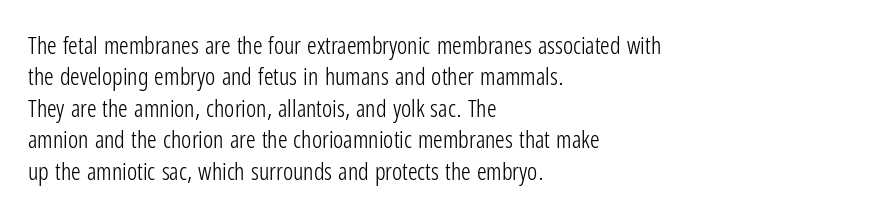
The image shows 24 px text type, upright; set left-aligned, normal line spacing (1.31x), normal letter spacing, not underlined.
